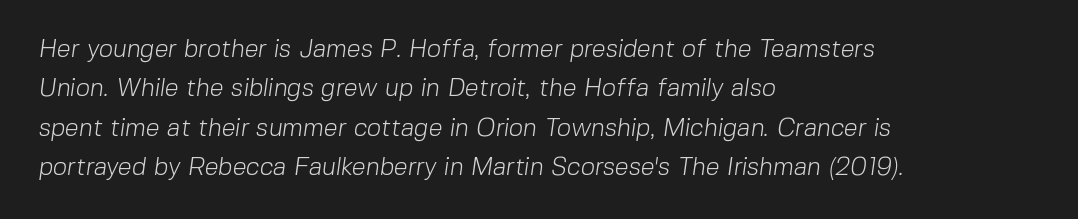
{"bold": "no", "underline": "no", "align": "left", "line_spacing": "normal", "line_spacing_ratio": 1.58, "letter_spacing": "normal", "letter_spacing_em": 0.0, "glyph_px": 25}
